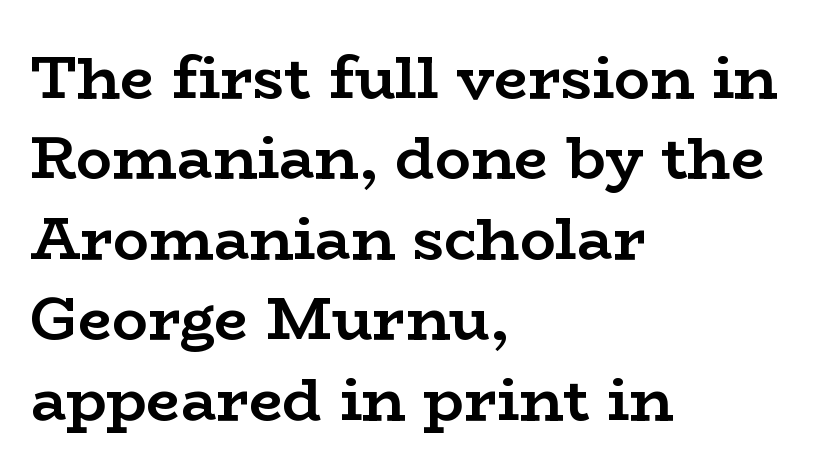
{"serif": "yes", "italic": "no", "bold": "yes", "weight": "semibold", "width": "wide", "stroke_contrast": "low", "x_height": "medium", "monospaced": "no", "underline": "no", "align": "left", "line_spacing": "normal", "line_spacing_ratio": 1.34, "letter_spacing": "normal", "letter_spacing_em": 0.0, "glyph_px": 60}
